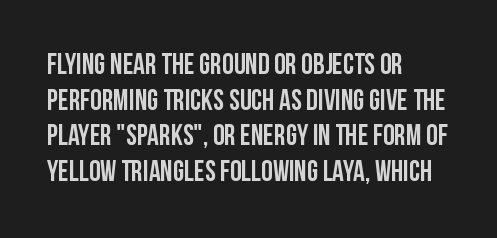
Letterform terminals end flat and unadorned throughout the passage. Left-aligned paragraph, ragged on the right. There is no visible air inserted between adjacent glyphs. Letters rest on an invisible, unmarked baseline. This sample uses an upright cut, with every glyph sitting square on the baseline.
